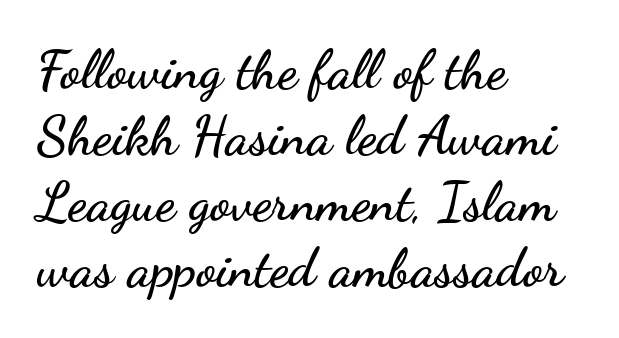
The image shows 54 px wide sans-serif type; set left-aligned, line spacing 1.22x, normal letter spacing, not underlined; low stroke contrast and a small x-height.
